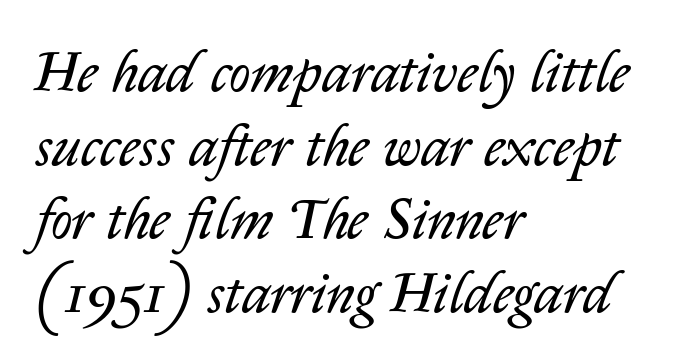
{"italic": "yes", "lean": "right", "slant_degrees": 14, "bold": "no", "weight": "regular", "width": "normal", "stroke_contrast": "low", "x_height": "medium", "monospaced": "no", "underline": "no", "align": "left", "line_spacing": "normal", "line_spacing_ratio": 1.27, "letter_spacing": "normal", "letter_spacing_em": 0.0, "glyph_px": 58}
